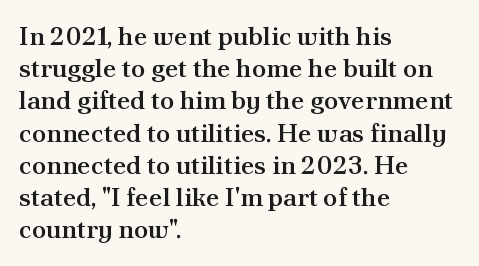
The image shows 26 px text type, upright; set left-aligned, line spacing 1.24x, normal letter spacing, not underlined.
